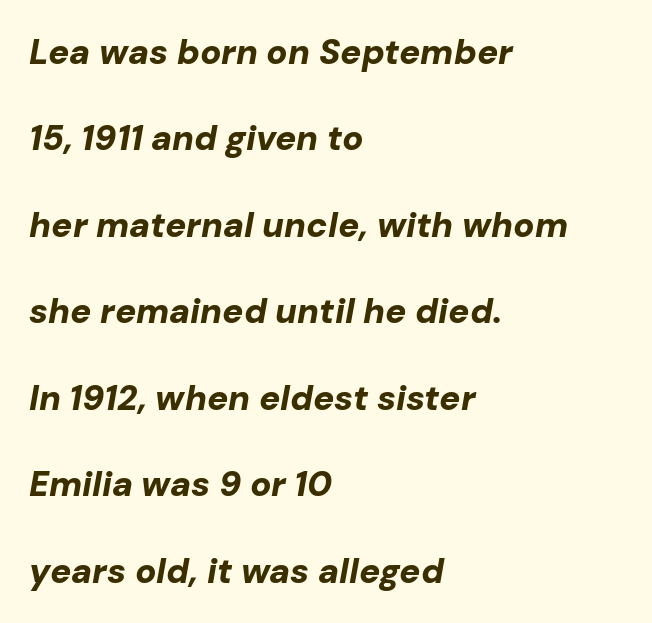
Q: Is the text bold? A: Yes.
Q: Is the text italic (slanted)? A: Yes, it leans right by about 10 degrees.
Q: Is the text underlined? A: No.
Q: How is the paragraph aligned? A: Left-aligned.
Q: Is the spacing between letters normal or unusually wide? A: Normal.
Q: Is the spacing between lines tight, normal or loose? A: Loose.
Q: Width (condensed, normal, or wide)? A: Normal.
Q: Stroke contrast? A: Low.
Q: x-height? A: Medium.
Q: Monospaced? A: No.
